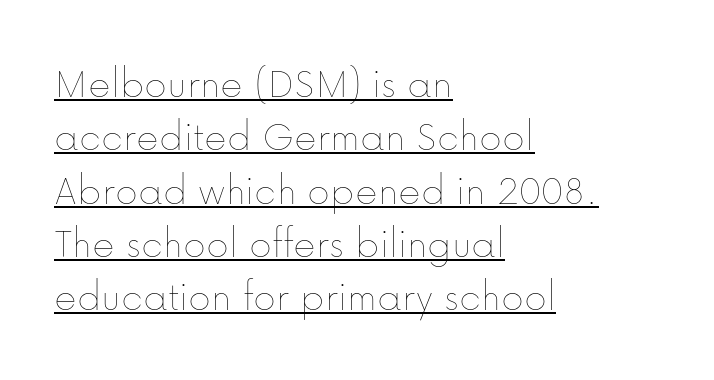
There is no visible air inserted between adjacent glyphs. The cut favours lightness, reaching ordinary text weight at its darkest. A classic flush-left, rag-right setting is used for this passage. Honestly, the underline is the first thing you notice here. The face used here is proportionally spaced, like ordinary book or web type. Rendered with straight, roman letterforms.
